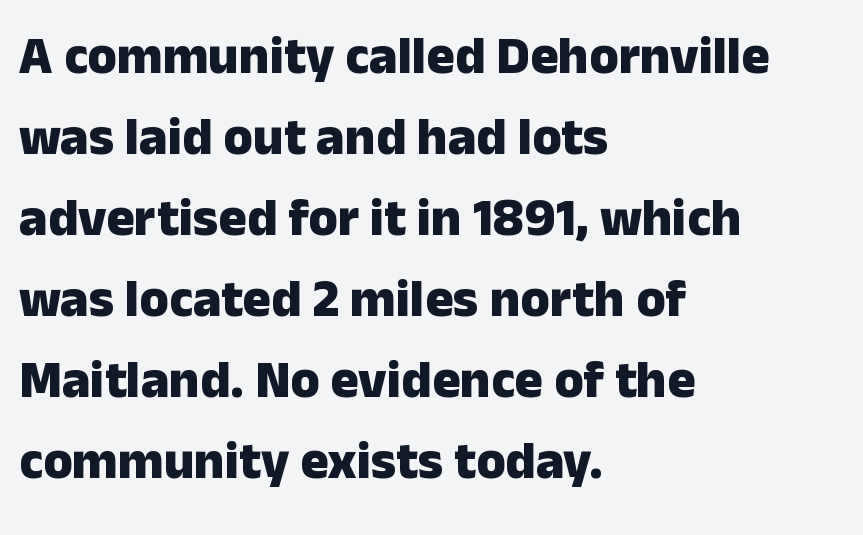
{"serif": "no", "italic": "no", "bold": "yes", "weight": "heavy", "width": "normal", "stroke_contrast": "low", "x_height": "medium", "monospaced": "no", "underline": "no", "align": "left", "line_spacing": "normal", "line_spacing_ratio": 1.53, "letter_spacing": "normal", "letter_spacing_em": 0.0, "glyph_px": 53}
